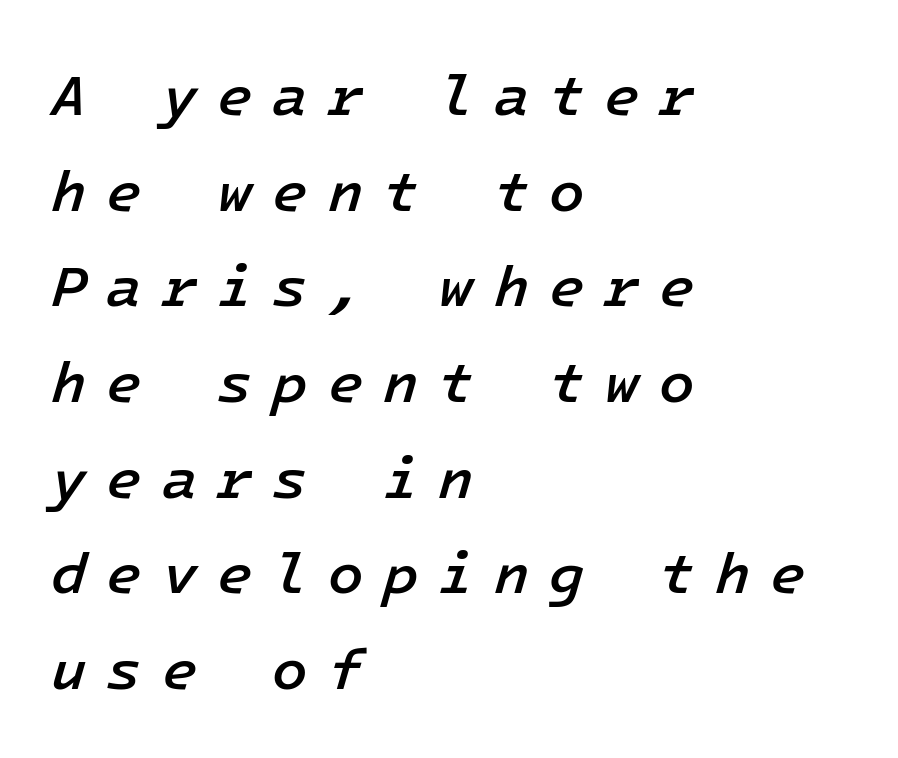
The image shows 58 px semibold type, italic (leaning right); set left-aligned, normal line spacing (1.65x), unusually wide letter spacing (+0.34 em), not underlined; low stroke contrast and a medium x-height.
